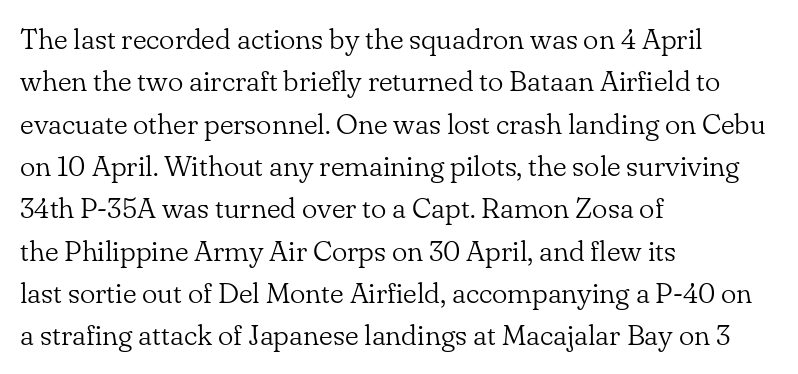
The image shows 29 px light serif type, upright; set left-aligned, normal line spacing (1.46x), normal letter spacing, not underlined; low stroke contrast and a small x-height.
